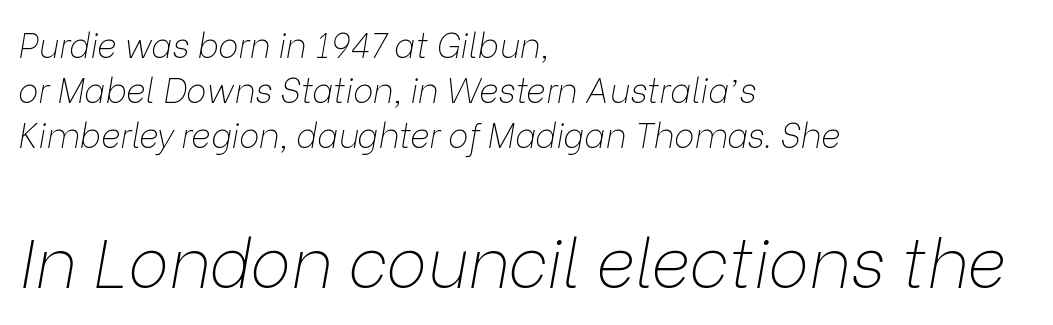
Q: Is the text bold? A: No.
Q: Is the text italic (slanted)? A: Yes, it leans right by about 9 degrees.
Q: Is the text underlined? A: No.
Q: How is the paragraph aligned? A: Left-aligned.
Q: Is the spacing between letters normal or unusually wide? A: Normal.
Q: Is the spacing between lines tight, normal or loose? A: Normal.
Q: Which block of text is set in a larger size, the first (top) or the second (bottom)? A: The second (bottom) one.
Q: Width (condensed, normal, or wide)? A: Normal.
Q: Stroke contrast? A: Low.
Q: x-height? A: Medium.
Q: Monospaced? A: No.
